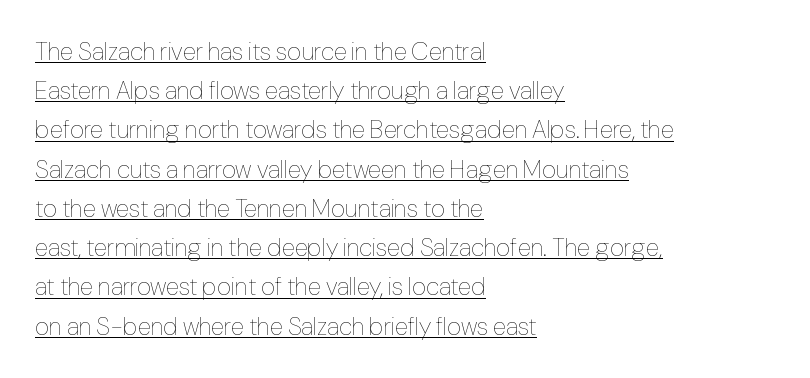
Q: Is the text bold? A: No.
Q: Is the text italic (slanted)? A: No, it is upright.
Q: Is the text underlined? A: Yes.
Q: How is the paragraph aligned? A: Left-aligned.
Q: Is the spacing between letters normal or unusually wide? A: Normal.
Q: Is the spacing between lines tight, normal or loose? A: Normal.
